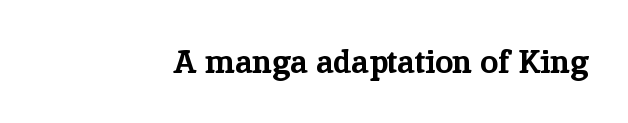
Q: Is the text bold? A: Yes.
Q: Is the text italic (slanted)? A: No, it is upright.
Q: Is the typeface a serif or a sans-serif typeface? A: Serif.
Q: Is the text underlined? A: No.
Q: Is the spacing between letters normal or unusually wide? A: Normal.
Q: Width (condensed, normal, or wide)? A: Normal.
Q: Stroke contrast? A: Low.
Q: x-height? A: Medium.
Q: Monospaced? A: No.
